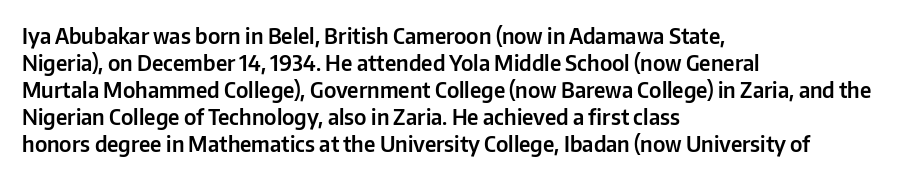
{"italic": "no", "underline": "no", "align": "left", "line_spacing": "normal", "line_spacing_ratio": 1.29, "letter_spacing": "normal", "letter_spacing_em": 0.0, "glyph_px": 21}
